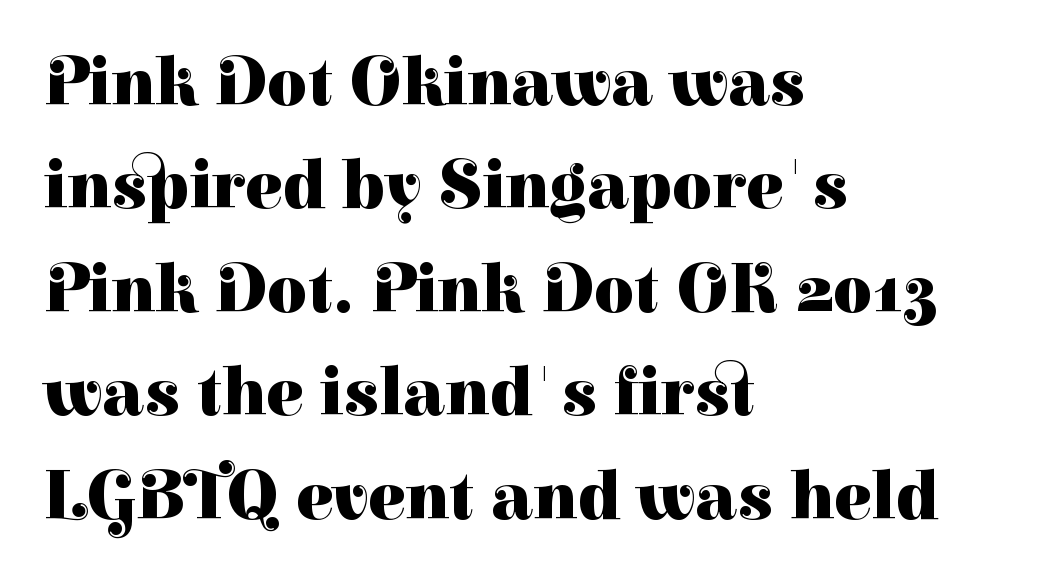
Strokes here are thick enough to call this a true bold. Each word holds together tightly as a unit, with standard inter-letter gaps. It's the straight-up-and-down kind of type. Lines of text with bare space underneath.
